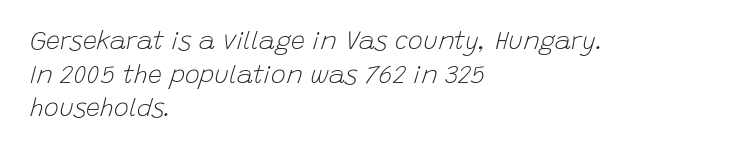
Q: Is the text bold? A: No.
Q: Is the text italic (slanted)? A: Yes, it leans right by about 15 degrees.
Q: Is the text underlined? A: No.
Q: How is the paragraph aligned? A: Left-aligned.
Q: Is the spacing between letters normal or unusually wide? A: Normal.
Q: Is the spacing between lines tight, normal or loose? A: Normal.
